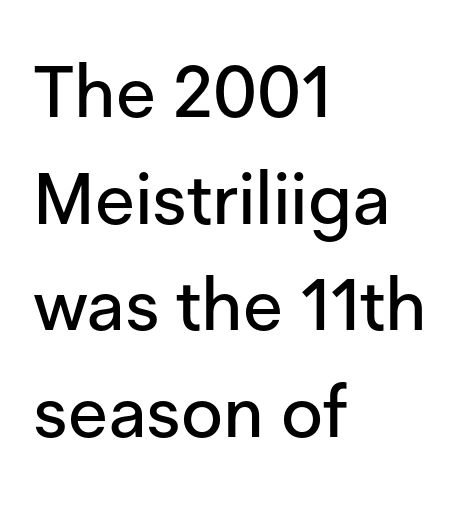
Each line starts at the same left margin while the right side varies. The face used here is a sans, in the tradition of grotesques and geometrics. Beneath every word, the page is bare. Proportional: the letters do not fall into vertical columns. The letters stand straight up with perfectly vertical stems.
